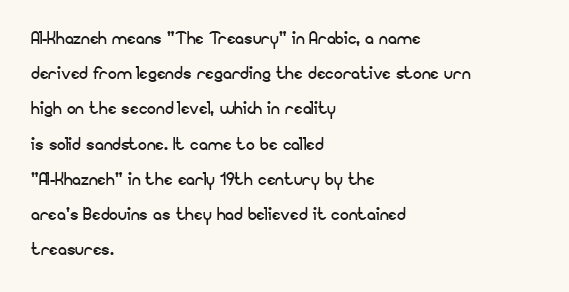
A quiet, ordinary-to-light weight characterises the typeface. Default kerning and tracking; the words read as compact shapes. These lines stack with their left ends in a neat column. The leading is moderate, giving the passage an even texture.
